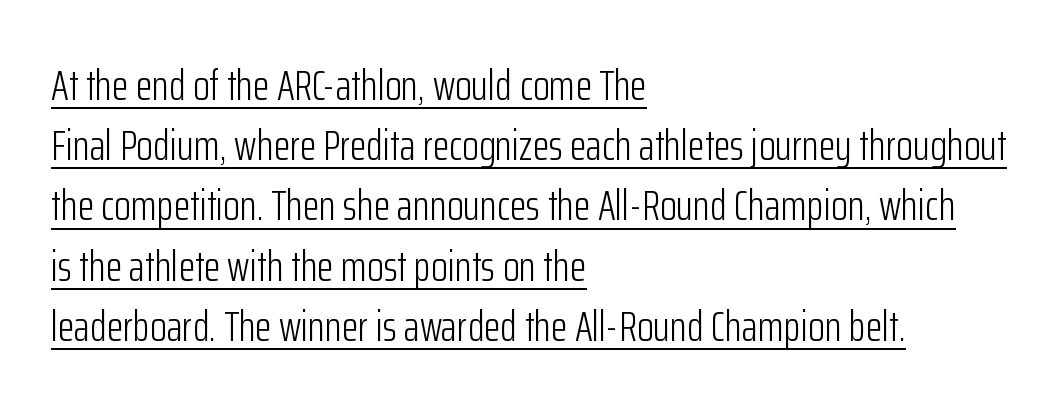
The image shows 43 px light, condensed sans-serif type, upright; set left-aligned, normal line spacing (1.4x), normal letter spacing, underlined; low stroke contrast and a medium x-height.
